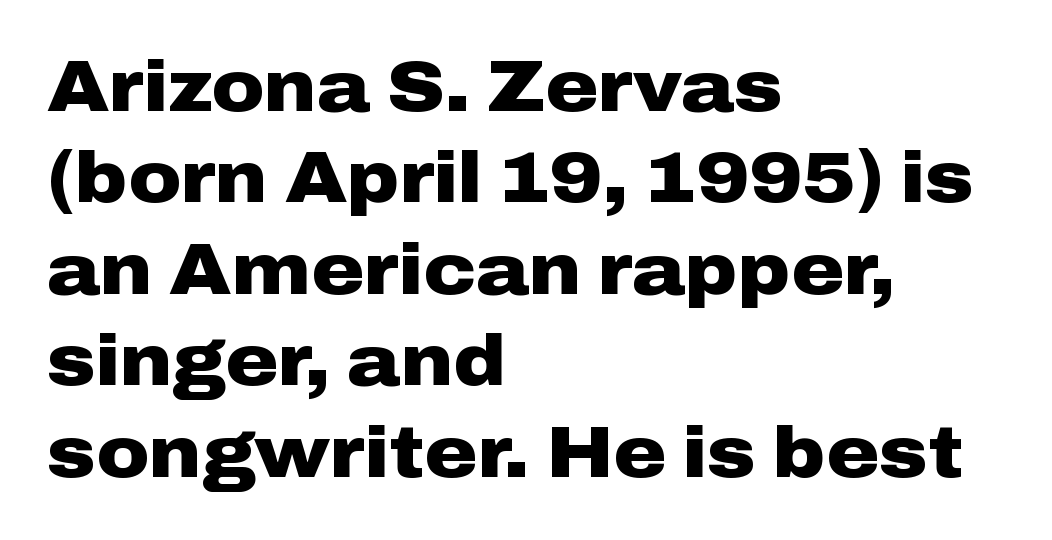
The image shows 72 px heavy, wide sans-serif type, upright; set left-aligned, normal line spacing (1.27x), normal letter spacing, not underlined; low stroke contrast and a medium x-height.
